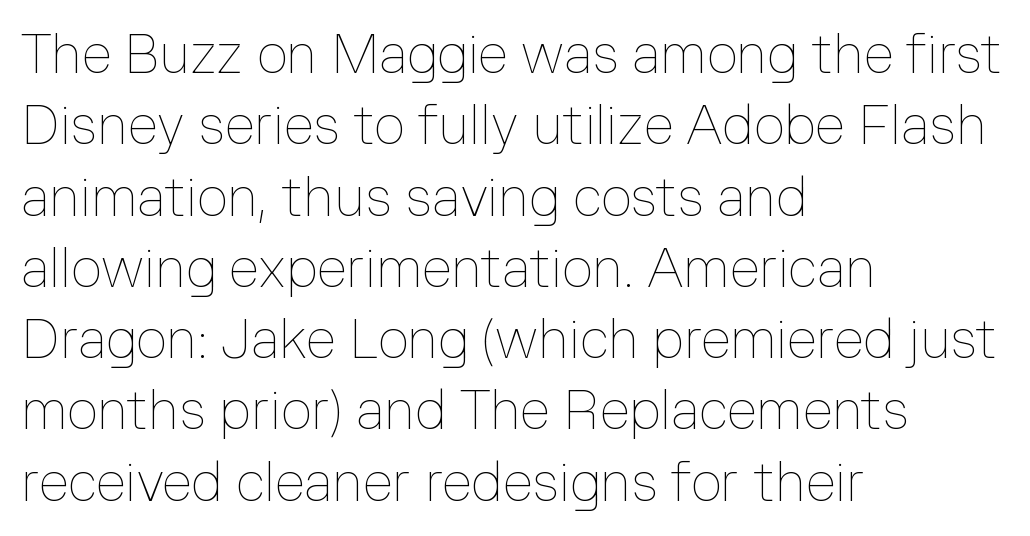
Think of a printed novel: that variable character pitch is what you see here. The horizontal fit of the characters is conventional and even. Do the letters lean? They stand straight. Typeset ragged right — the left edge is the straight one.
